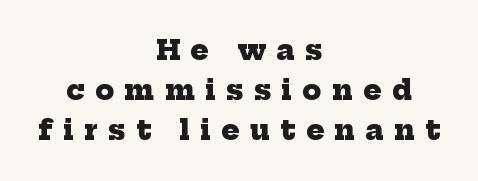
The image shows 27 px bold type; set centered, normal line spacing (1.48x), unusually wide letter spacing (+0.39 em), not underlined.
